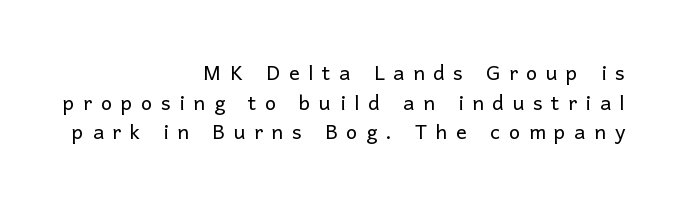
The image shows 27 px text type, upright; set right-aligned, tight line spacing (1.1x), unusually wide letter spacing (+0.32 em), not underlined.
